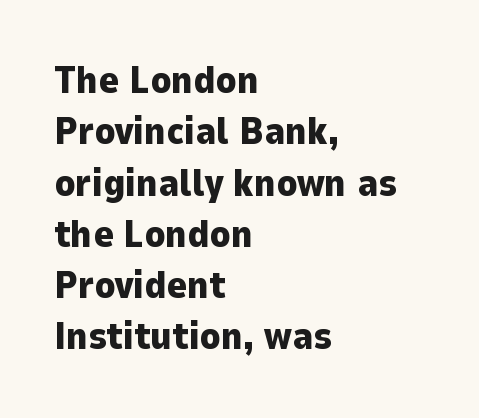
The image shows 38 px heavy sans-serif type, upright; set left-aligned, normal line spacing (1.35x), normal letter spacing, not underlined; low stroke contrast and a medium x-height.
